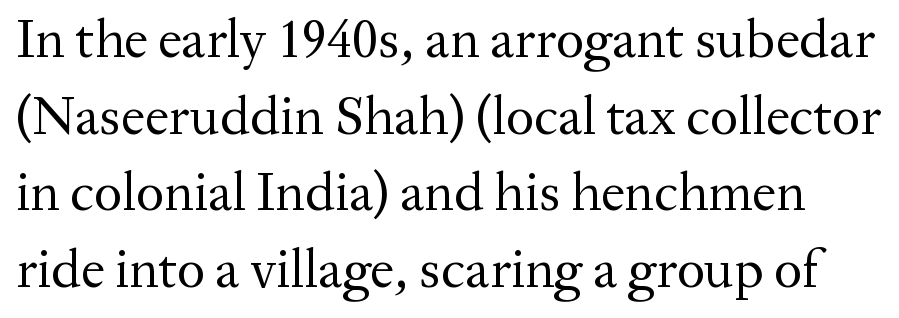
Note the varied advance widths — an 'i' is clearly narrower than an 'm'. What kind of face is this? One with serifs. If you measured baseline to baseline, you'd find a middling distance. The letterforms sit at book weight or below.
